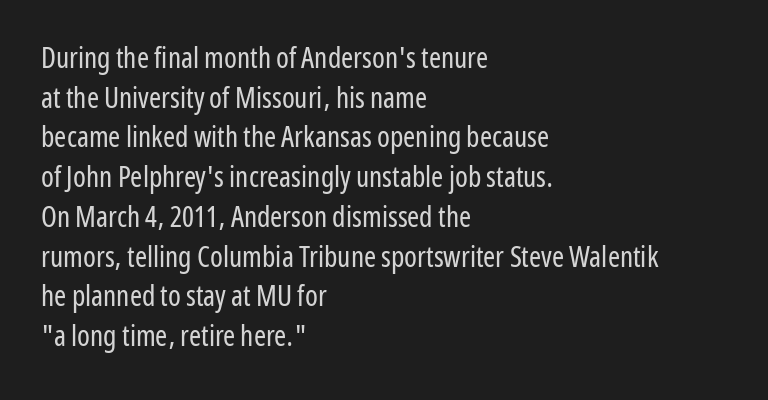
{"serif": "no", "italic": "no", "bold": "no", "weight": "regular", "width": "condensed", "stroke_contrast": "low", "x_height": "medium", "monospaced": "no", "underline": "no", "align": "left", "line_spacing": "normal", "line_spacing_ratio": 1.37, "letter_spacing": "normal", "letter_spacing_em": 0.0, "glyph_px": 29}
